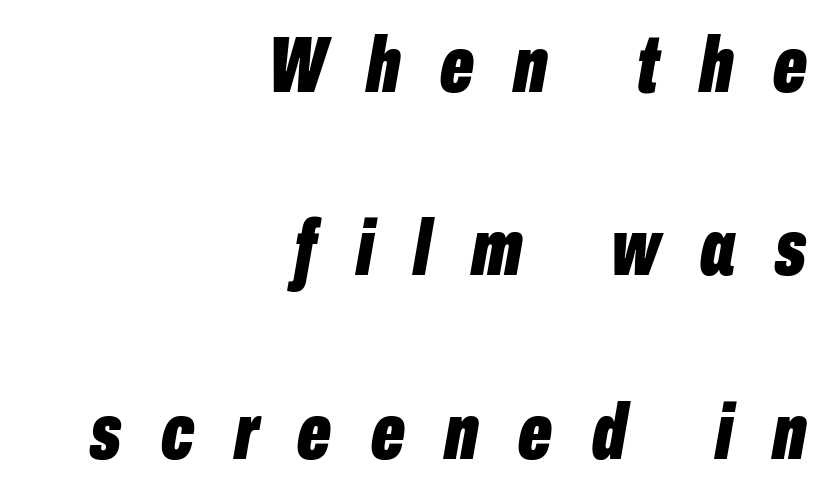
The image shows 79 px bold, condensed type, italic (leaning right); set right-aligned, loose line spacing (2.32x), unusually wide letter spacing (+0.5 em), not underlined; low stroke contrast and a medium x-height.
